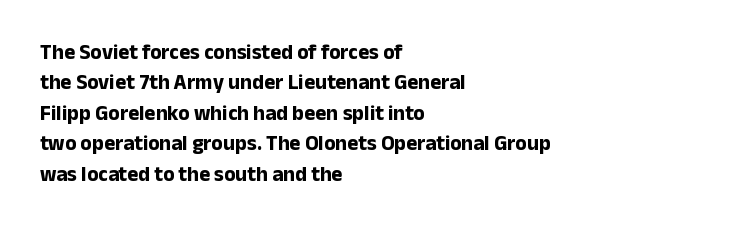
The image shows 21 px bold type, upright; set left-aligned, normal line spacing (1.45x), normal letter spacing, not underlined.
